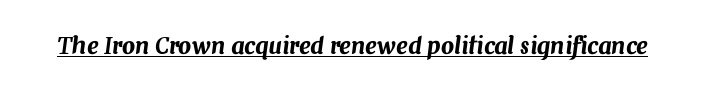
{"italic": "yes", "lean": "right", "slant_degrees": 7, "underline": "yes", "letter_spacing": "normal", "letter_spacing_em": 0.0, "glyph_px": 23}
